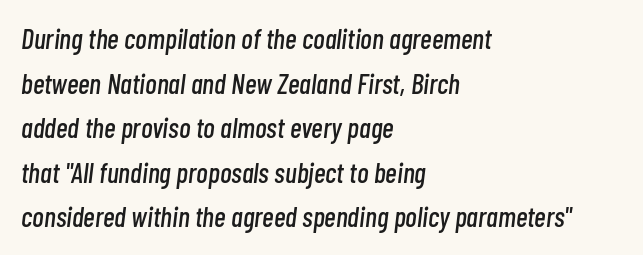
{"italic": "yes", "lean": "right", "slant_degrees": 7, "width": "condensed", "stroke_contrast": "low", "x_height": "medium", "monospaced": "no", "underline": "no", "align": "left", "line_spacing": "normal", "line_spacing_ratio": 1.59, "letter_spacing": "normal", "letter_spacing_em": 0.0, "glyph_px": 28}
